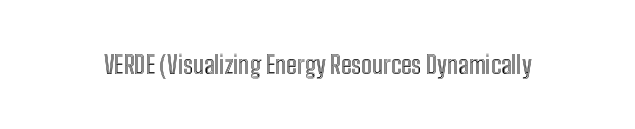
The image shows 25 px text type, upright; set normal letter spacing, not underlined.
